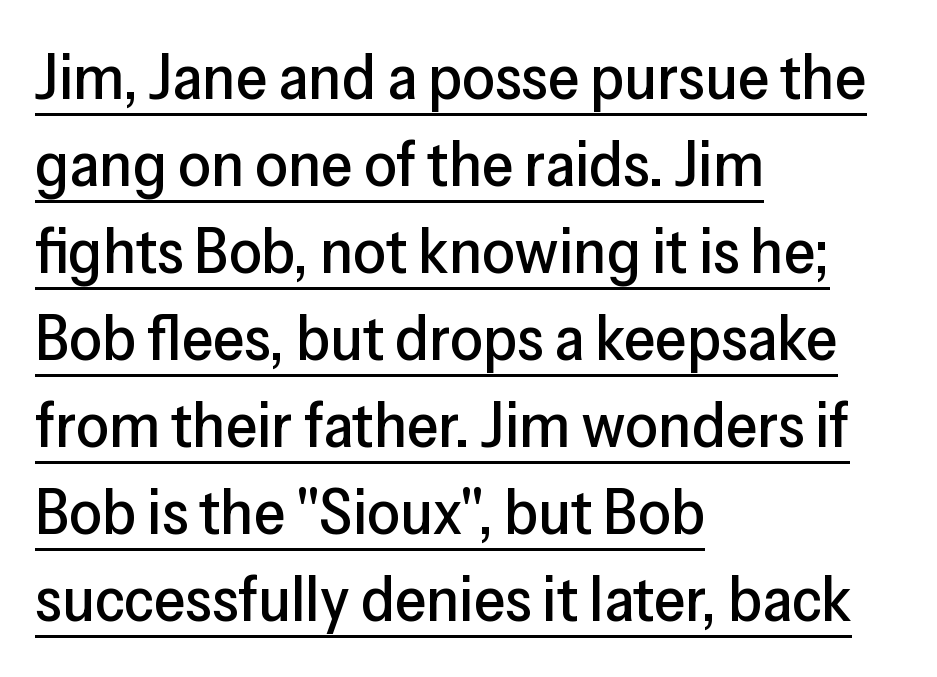
{"serif": "no", "italic": "no", "width": "normal", "stroke_contrast": "low", "x_height": "medium", "monospaced": "no", "underline": "yes", "align": "left", "line_spacing": "normal", "line_spacing_ratio": 1.36, "letter_spacing": "normal", "letter_spacing_em": 0.0, "glyph_px": 64}
